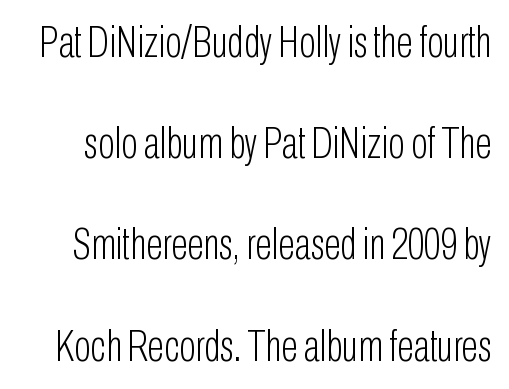
Q: Is the text bold? A: No.
Q: Is the text italic (slanted)? A: No, it is upright.
Q: Is the typeface a serif or a sans-serif typeface? A: Sans-serif.
Q: Is the text underlined? A: No.
Q: Is the spacing between letters normal or unusually wide? A: Normal.
Q: Is the spacing between lines tight, normal or loose? A: Loose.
Q: Width (condensed, normal, or wide)? A: Condensed.
Q: Stroke contrast? A: Low.
Q: x-height? A: Medium.
Q: Monospaced? A: No.
